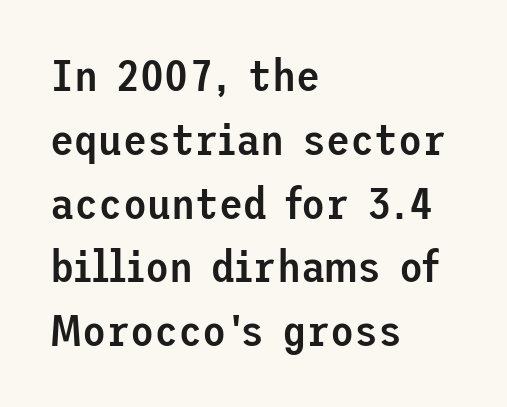
{"serif": "no", "italic": "no", "bold": "semi", "weight": "semibold", "width": "normal", "stroke_contrast": "low", "x_height": "medium", "underline": "no", "align": "left", "line_spacing": "normal", "line_spacing_ratio": 1.45, "letter_spacing": "normal", "letter_spacing_em": 0.0, "glyph_px": 44}
